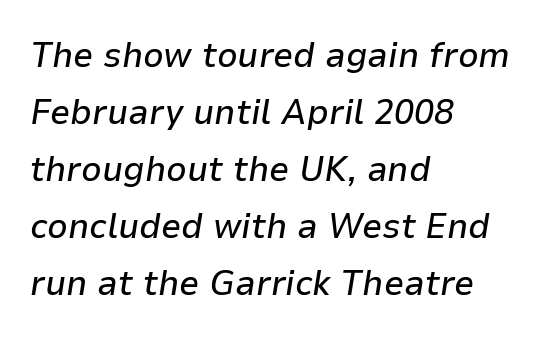
{"italic": "yes", "lean": "right", "slant_degrees": 9, "width": "normal", "stroke_contrast": "low", "x_height": "medium", "monospaced": "no", "underline": "no", "align": "left", "line_spacing": "normal", "line_spacing_ratio": 1.58, "letter_spacing": "normal", "letter_spacing_em": 0.0, "glyph_px": 36}
